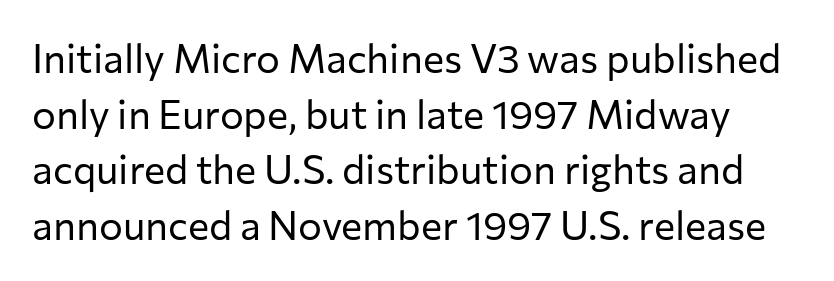
{"serif": "no", "italic": "no", "bold": "no", "weight": "regular", "width": "normal", "stroke_contrast": "low", "x_height": "medium", "monospaced": "no", "underline": "no", "line_spacing": "normal", "line_spacing_ratio": 1.39, "letter_spacing": "normal", "letter_spacing_em": 0.0, "glyph_px": 40}
